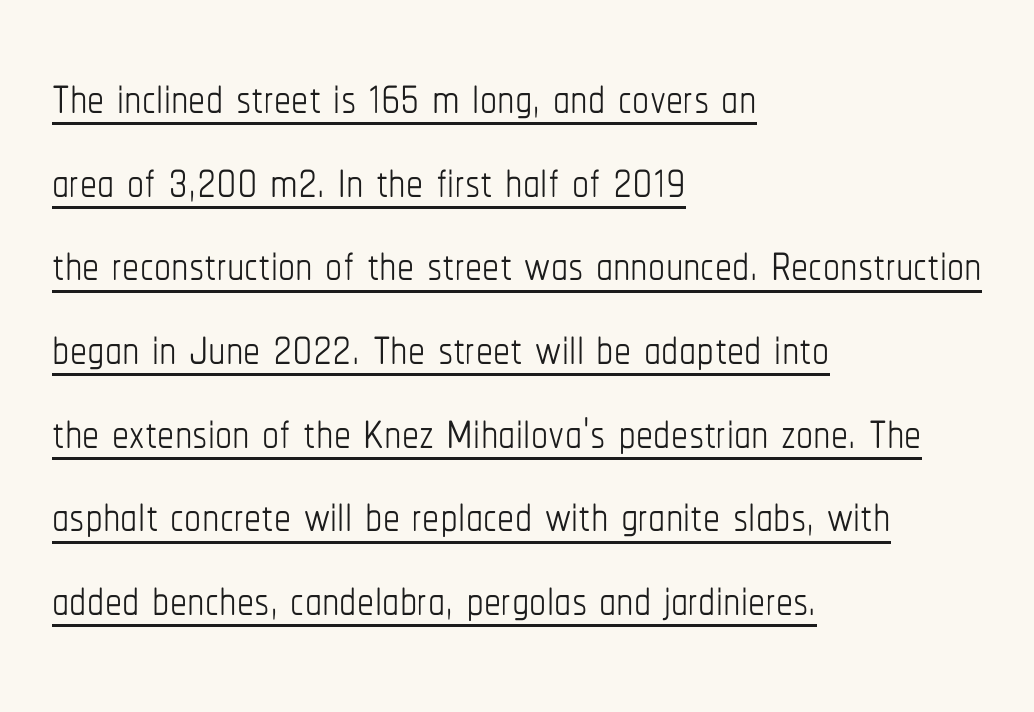
Q: Is the text bold? A: No.
Q: Is the text italic (slanted)? A: No, it is upright.
Q: Is the text underlined? A: Yes.
Q: How is the paragraph aligned? A: Left-aligned.
Q: Is the spacing between letters normal or unusually wide? A: Normal.
Q: Width (condensed, normal, or wide)? A: Condensed.
Q: Stroke contrast? A: Low.
Q: x-height? A: Medium.
Q: Monospaced? A: No.
